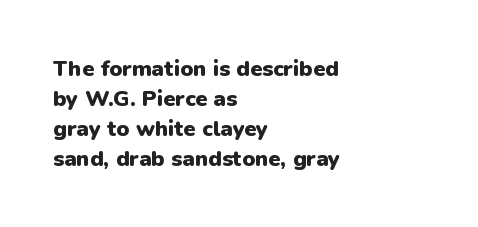
Q: Is the text bold? A: Yes.
Q: Is the text italic (slanted)? A: No, it is upright.
Q: Is the text underlined? A: No.
Q: How is the paragraph aligned? A: Left-aligned.
Q: Is the spacing between letters normal or unusually wide? A: Normal.
Q: Is the spacing between lines tight, normal or loose? A: Normal.
